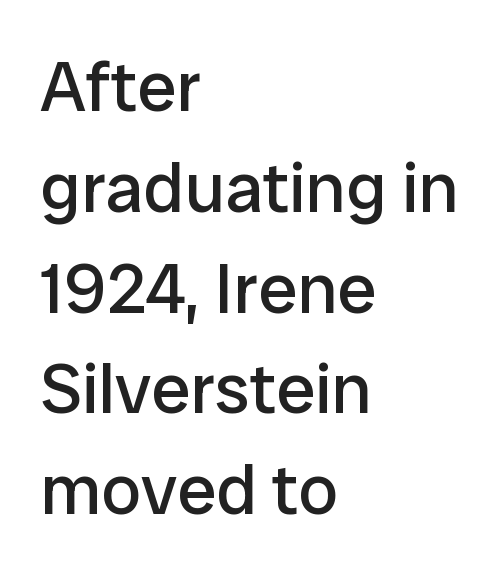
Q: Is the text bold? A: No.
Q: Is the text italic (slanted)? A: No, it is upright.
Q: Is the typeface a serif or a sans-serif typeface? A: Sans-serif.
Q: Is the text underlined? A: No.
Q: How is the paragraph aligned? A: Left-aligned.
Q: Is the spacing between letters normal or unusually wide? A: Normal.
Q: Is the spacing between lines tight, normal or loose? A: Normal.
Q: Width (condensed, normal, or wide)? A: Normal.
Q: Stroke contrast? A: Low.
Q: x-height? A: Medium.
Q: Monospaced? A: No.
